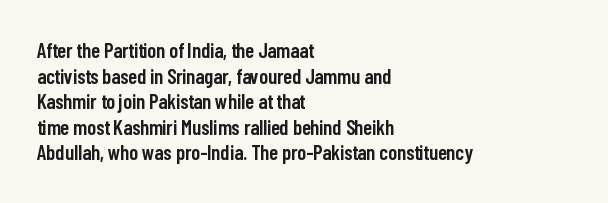
Q: Is the text bold? A: Semi-bold.
Q: Is the text italic (slanted)? A: No, it is upright.
Q: Is the text underlined? A: No.
Q: How is the paragraph aligned? A: Left-aligned.
Q: Is the spacing between letters normal or unusually wide? A: Normal.
